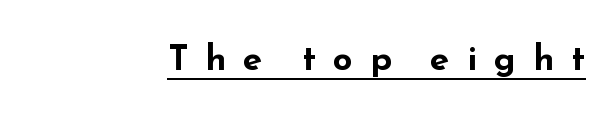
The rendering inserts visible extra space after every character. Here the designer chose a conventional face with non-uniform glyph widths. No italicization has been applied; the sample stays upright. Strokes here are thick enough to call this a true bold.
